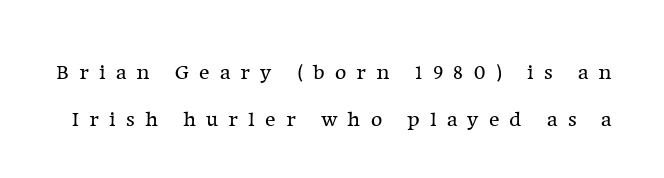
The image shows 22 px text type, upright; set loose line spacing (2.12x), unusually wide letter spacing (+0.46 em), not underlined.
